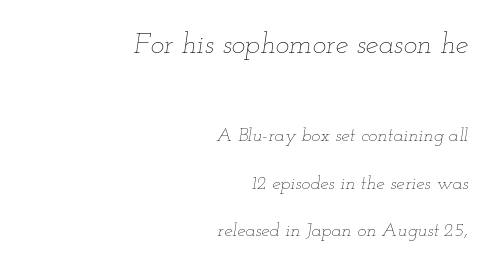
The image shows 29 px thin, wide type, italic (leaning right); set right-aligned, loose line spacing (2.49x), normal letter spacing, not underlined; the first (top) block is 1.53x larger; low stroke contrast and a small x-height.
